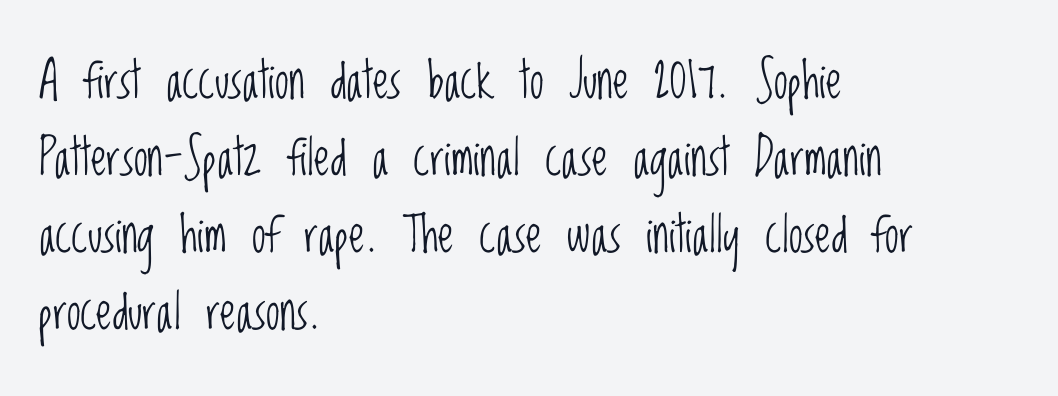
{"serif": "no", "italic": "no", "bold": "no", "weight": "light", "width": "condensed", "stroke_contrast": "low", "x_height": "large", "monospaced": "no", "underline": "no", "align": "left", "line_spacing": "normal", "line_spacing_ratio": 1.54, "letter_spacing": "normal", "letter_spacing_em": 0.0, "glyph_px": 50}
